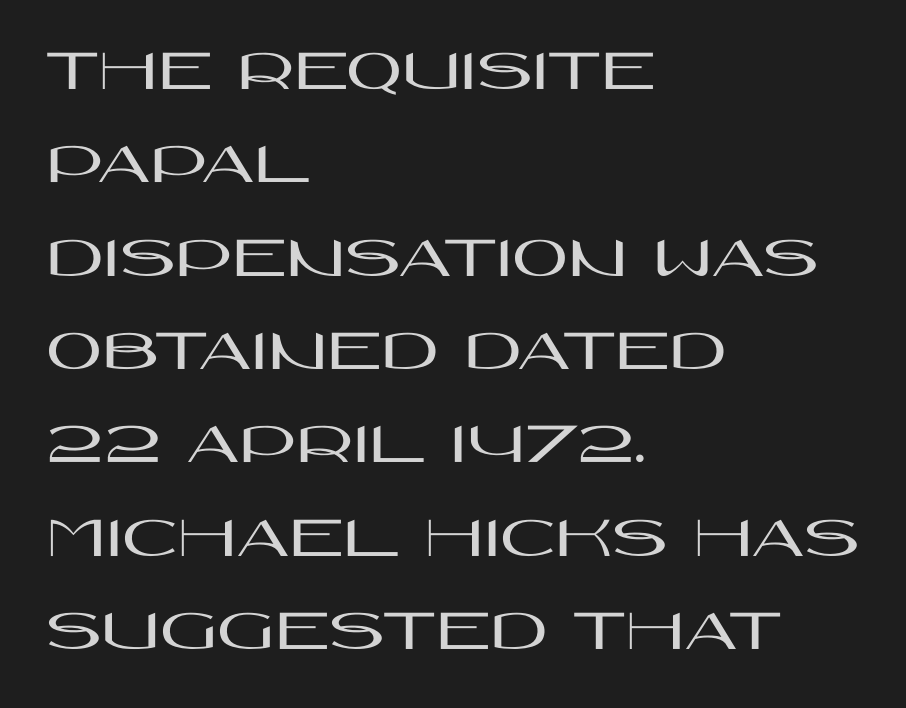
{"serif": "no", "italic": "no", "width": "wide", "stroke_contrast": "high", "x_height": "large", "monospaced": "no", "underline": "no", "align": "left", "line_spacing": "normal", "line_spacing_ratio": 1.53, "letter_spacing": "normal", "letter_spacing_em": 0.0, "glyph_px": 61}
